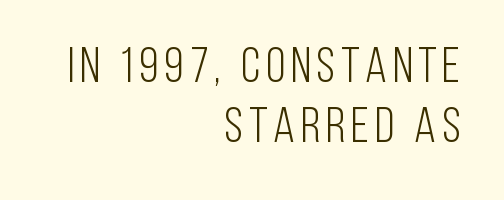
{"serif": "no", "italic": "no", "bold": "no", "weight": "light", "width": "condensed", "stroke_contrast": "low", "x_height": "large", "monospaced": "no", "underline": "no", "align": "right", "line_spacing_ratio": 1.21, "glyph_px": 50}
